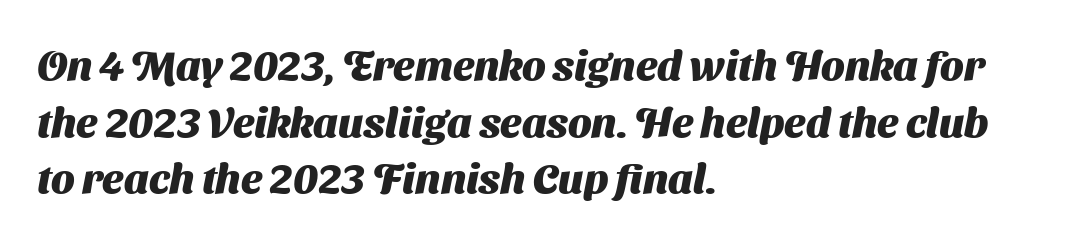
The image shows 42 px heavy sans-serif type; set left-aligned, normal line spacing (1.35x), normal letter spacing, not underlined; medium stroke contrast and a medium x-height.
